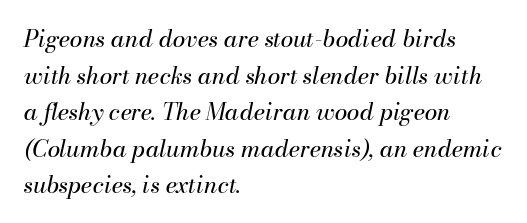
Q: Is the text bold? A: No.
Q: Is the text italic (slanted)? A: Yes, it leans right by about 13 degrees.
Q: Is the text underlined? A: No.
Q: How is the paragraph aligned? A: Left-aligned.
Q: Is the spacing between letters normal or unusually wide? A: Normal.
Q: Is the spacing between lines tight, normal or loose? A: Normal.
